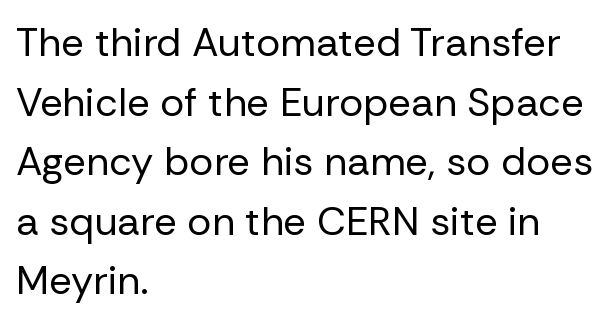
The image shows 40 px regular-weight sans-serif type, upright; set left-aligned, normal line spacing (1.49x), normal letter spacing, not underlined; low stroke contrast and a medium x-height.
